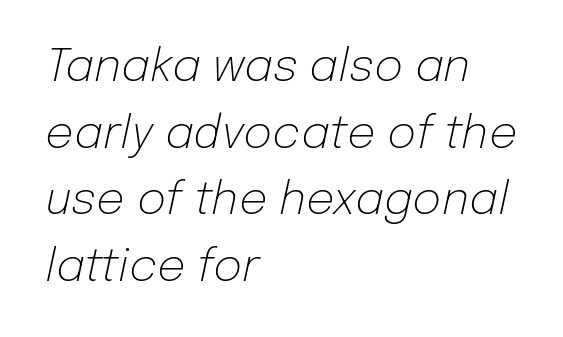
The image shows 45 px light type, italic (leaning right); set left-aligned, normal line spacing (1.48x), normal letter spacing, not underlined; low stroke contrast and a medium x-height.
